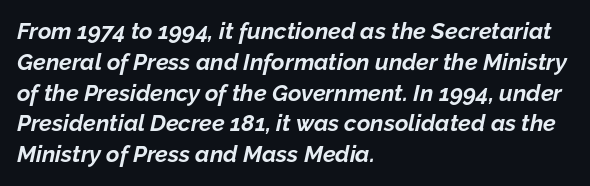
Q: Is the text bold? A: Yes.
Q: Is the text italic (slanted)? A: Yes, it leans right by about 12 degrees.
Q: Is the text underlined? A: No.
Q: How is the paragraph aligned? A: Left-aligned.
Q: Is the spacing between letters normal or unusually wide? A: Normal.
Q: Is the spacing between lines tight, normal or loose? A: Normal.
